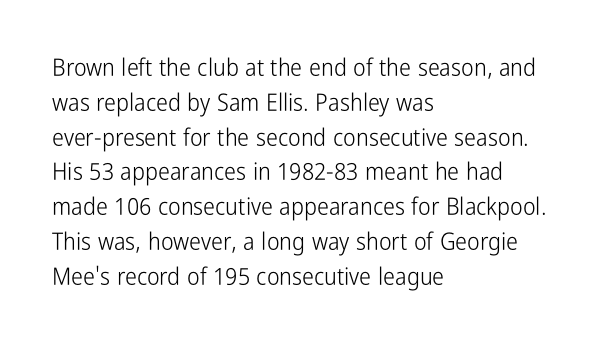
The image shows 24 px text type, upright; set left-aligned, normal line spacing (1.45x), normal letter spacing, not underlined.
